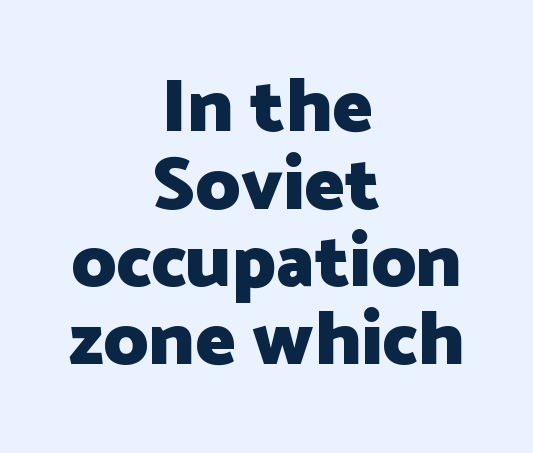
This sample is center-justified, so both line endings float freely. Thick stems and heavy bowls — unmistakably bold. Stroke terminals: plain, sans-serif. A typesetter would call this proportional, since set widths differ per character. Posture: straight, roman, zero tilt.
